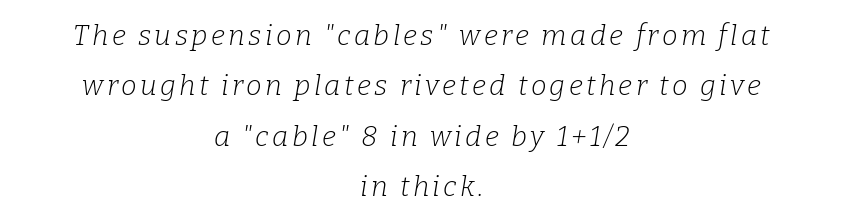
Q: Is the text bold? A: No.
Q: Is the text italic (slanted)? A: Yes, it leans right by about 9 degrees.
Q: Is the typeface a serif or a sans-serif typeface? A: Serif.
Q: Is the text underlined? A: No.
Q: How is the paragraph aligned? A: Centered.
Q: Width (condensed, normal, or wide)? A: Normal.
Q: Stroke contrast? A: Low.
Q: x-height? A: Medium.
Q: Monospaced? A: No.
